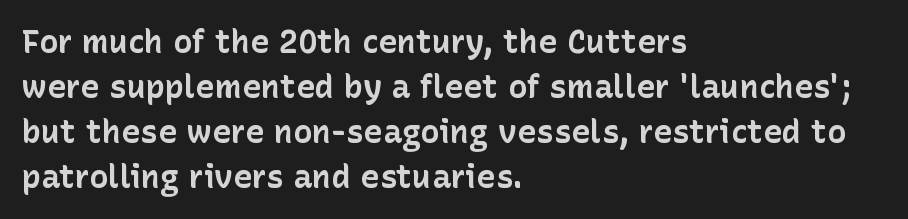
The letters advance in unequal steps, a hallmark of proportional type. In CSS terms this would be text-align: left. Words appear dense and cohesive because spacing is normal. A typesetter would label this face a sans. Descenders hang freely into open space.
